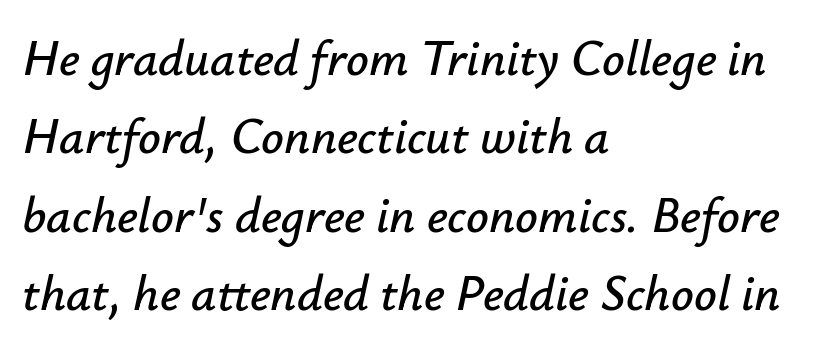
{"italic": "yes", "lean": "right", "slant_degrees": 12, "width": "normal", "stroke_contrast": "low", "x_height": "small", "monospaced": "no", "underline": "no", "align": "left", "line_spacing": "normal", "line_spacing_ratio": 1.57, "letter_spacing": "normal", "letter_spacing_em": 0.0, "glyph_px": 50}
